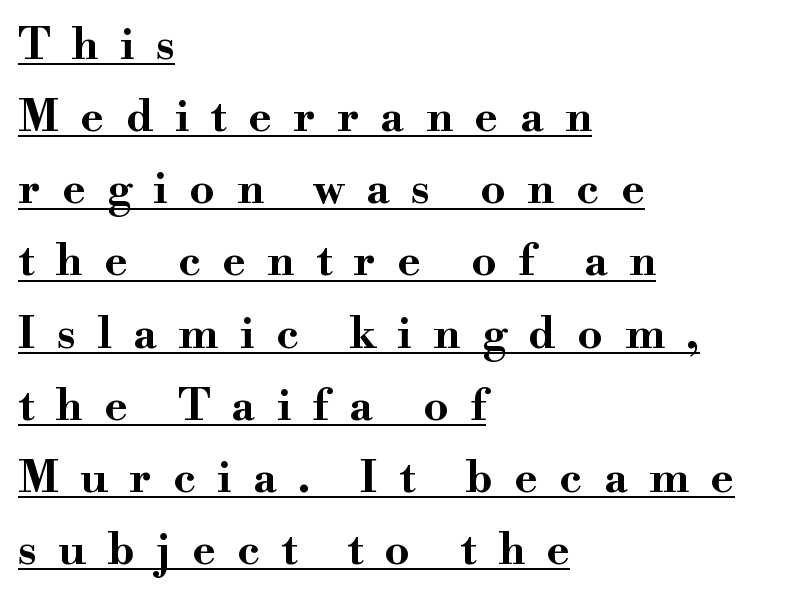
Designer's note — italics off, roman on. I'd describe the lettering as bold — thick and assertive. Does the copy run flush right? No — it runs flush left. Yep, those are serifs on the letters. Characters follow at a spacing far wider than the type designer built in. Is there much room between lines? A standard amount, neither cramped nor airy.
